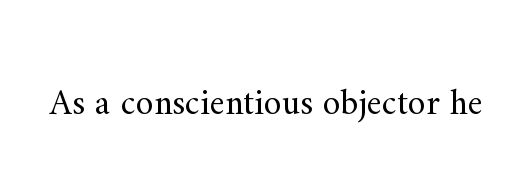
{"serif": "yes", "italic": "no", "bold": "no", "weight": "regular", "width": "normal", "stroke_contrast": "medium", "x_height": "small", "monospaced": "no", "underline": "no", "letter_spacing": "normal", "letter_spacing_em": 0.0, "glyph_px": 36}
